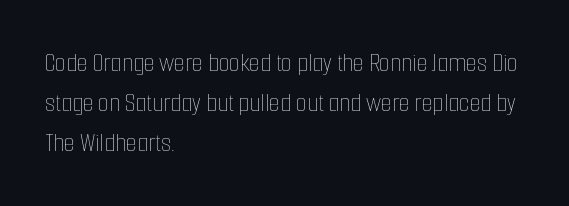
{"italic": "no", "bold": "no", "weight": "thin", "width": "condensed", "stroke_contrast": "low", "x_height": "medium", "monospaced": "no", "underline": "no", "align": "left", "line_spacing": "normal", "line_spacing_ratio": 1.43, "letter_spacing": "normal", "letter_spacing_em": 0.0, "glyph_px": 28}
